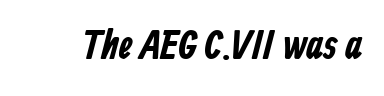
Q: Is the text bold? A: Yes.
Q: Is the typeface a serif or a sans-serif typeface? A: Sans-serif.
Q: Is the text underlined? A: No.
Q: Is the spacing between letters normal or unusually wide? A: Normal.
Q: Width (condensed, normal, or wide)? A: Condensed.
Q: Stroke contrast? A: Low.
Q: x-height? A: Medium.
Q: Monospaced? A: No.
